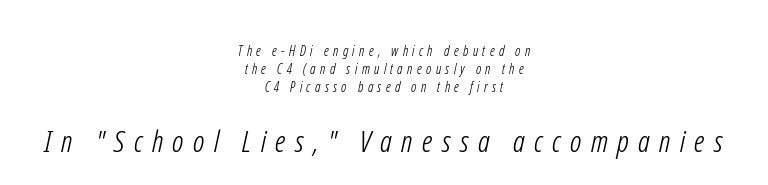
{"serif": "no", "bold": "no", "weight": "light", "width": "condensed", "stroke_contrast": "low", "x_height": "medium", "monospaced": "no", "underline": "no", "align": "center", "line_spacing": "normal", "line_spacing_ratio": 1.28, "letter_spacing": "wide", "letter_spacing_em": 0.31, "larger_block": "second", "size_ratio": 2.14, "glyph_px": 30}
